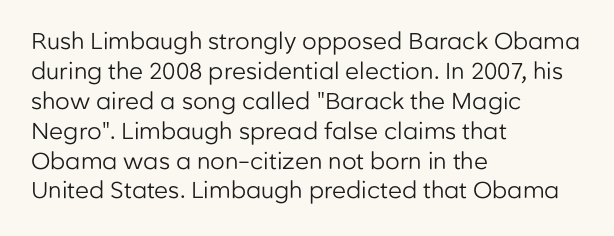
Q: Is the text bold? A: No.
Q: Is the text italic (slanted)? A: No, it is upright.
Q: Is the text underlined? A: No.
Q: How is the paragraph aligned? A: Left-aligned.
Q: Is the spacing between letters normal or unusually wide? A: Normal.
Q: Is the spacing between lines tight, normal or loose? A: Normal.
